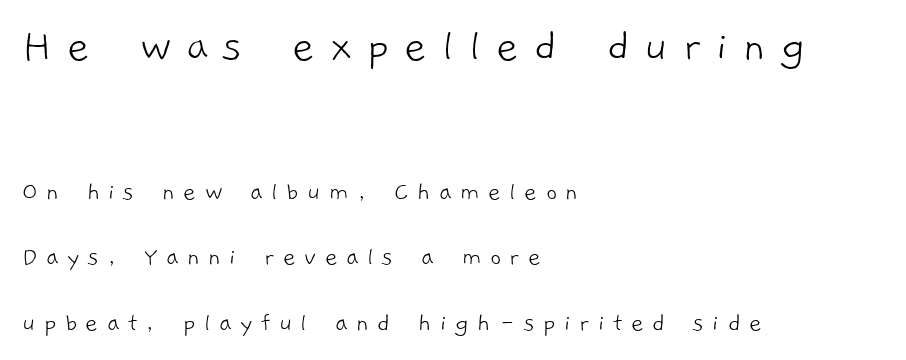
Q: Is the text bold? A: No.
Q: Is the typeface a serif or a sans-serif typeface? A: Sans-serif.
Q: Is the text underlined? A: No.
Q: How is the paragraph aligned? A: Left-aligned.
Q: Is the spacing between letters normal or unusually wide? A: Unusually wide.
Q: Is the spacing between lines tight, normal or loose? A: Loose.
Q: Which block of text is set in a larger size, the first (top) or the second (bottom)? A: The first (top) one.
Q: Width (condensed, normal, or wide)? A: Normal.
Q: Stroke contrast? A: Low.
Q: x-height? A: Medium.
Q: Monospaced? A: No.
